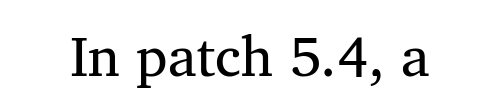
Characters remain perfectly vertical along every line. The designer went with a serif here, giving each stem small feet. This sample uses plain, unmodified letter spacing. Stroke mass is kept to a normal reading level or below. Note the varied advance widths — an 'i' is clearly narrower than an 'm'.
